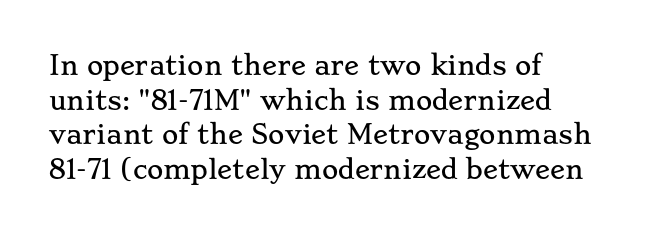
Q: Is the text italic (slanted)? A: No, it is upright.
Q: Is the text underlined? A: No.
Q: How is the paragraph aligned? A: Left-aligned.
Q: Is the spacing between letters normal or unusually wide? A: Normal.
Q: Is the spacing between lines tight, normal or loose? A: Normal.
